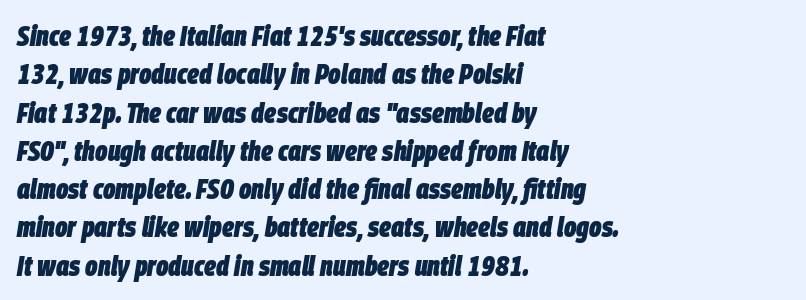
The sample has been set heavy, in full bold. Each letter keeps its own natural width here, so spacing adapts to shape. Rendered with sloped, italic letterforms. Compared with typical paragraphs, the rows here are spaced about the same.
